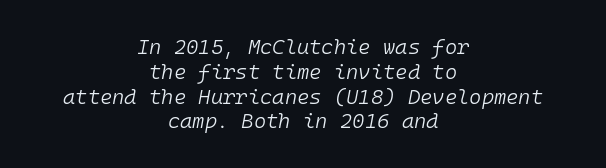
The image shows 21 px text type, italic (leaning right); set centered, line spacing 1.18x, normal letter spacing, not underlined.
